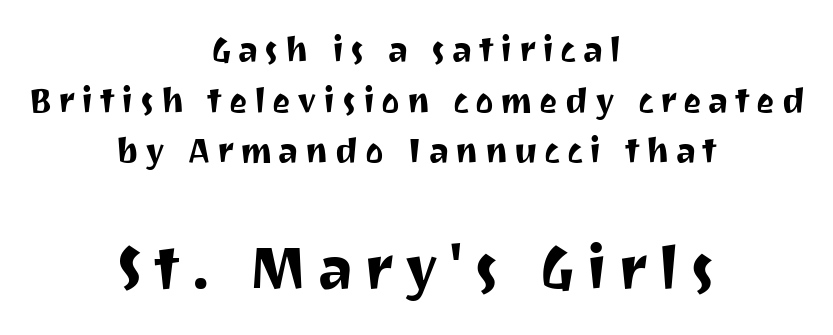
Bare-footed words on every line. The glyphs in this specimen are sans serif. Italic? Not at all — the glyphs are vertical. These lines are centered, leaving both edges ragged. Honestly, the row spacing looks completely unremarkable. The later block is typeset at a bigger size than the earlier block.
